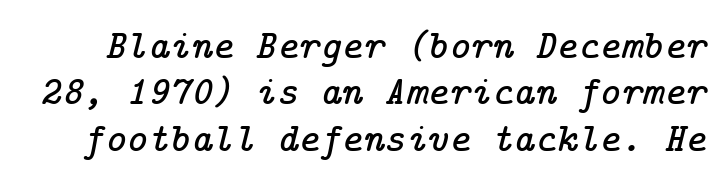
{"serif": "yes", "italic": "yes", "lean": "right", "slant_degrees": 14, "width": "normal", "stroke_contrast": "low", "x_height": "medium", "underline": "no", "line_spacing": "tight", "line_spacing_ratio": 1.13, "letter_spacing": "normal", "letter_spacing_em": 0.0, "glyph_px": 41}
